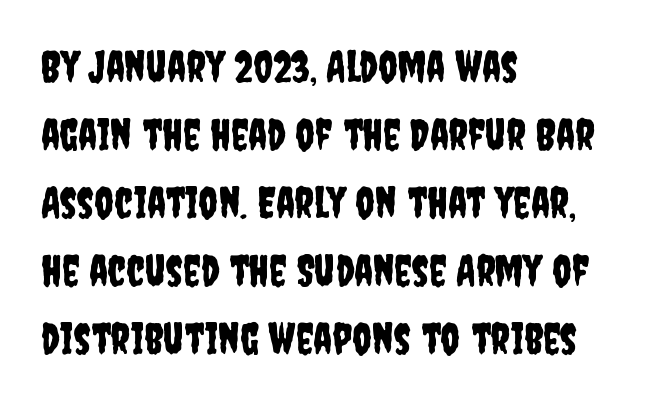
The image shows 43 px condensed sans-serif type, upright; set left-aligned, normal line spacing (1.58x), normal letter spacing, not underlined; low stroke contrast and a large x-height.
